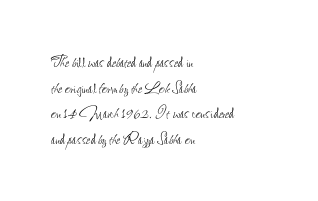
{"bold": "no", "underline": "no", "align": "left", "line_spacing": "normal", "line_spacing_ratio": 1.28, "letter_spacing": "normal", "letter_spacing_em": 0.0, "glyph_px": 20}
